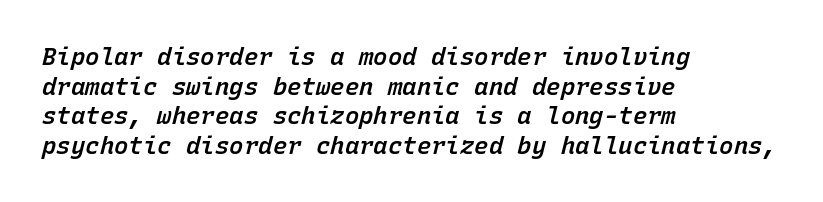
The image shows 24 px text type, italic (leaning right); set left-aligned, line spacing 1.23x, normal letter spacing, not underlined.
